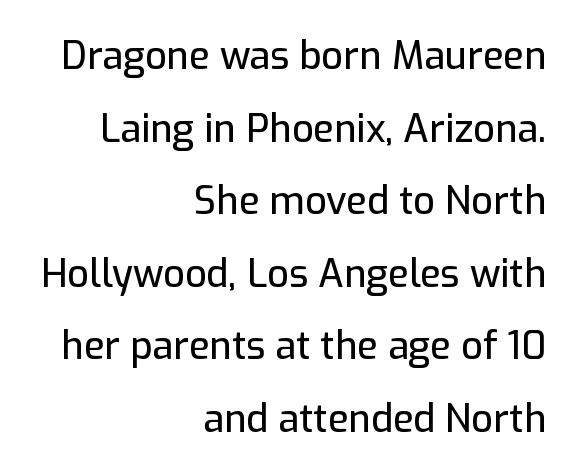
The image shows 38 px sans-serif type, upright; set right-aligned, loose line spacing (1.91x), normal letter spacing, not underlined; low stroke contrast and a medium x-height.
